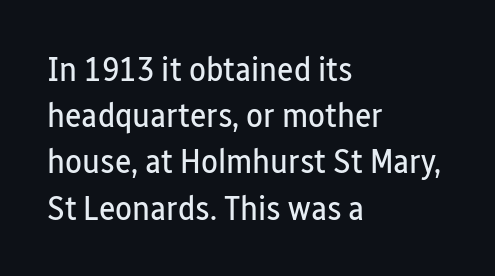
Descenders are the only things crossing below the line. Short and long lines alike share a common starting point at left. Between one letter and the next there's only the usual sliver of space. Notice how descenders clear the ascenders below comfortably — that's standard leading. Style check: upright.
